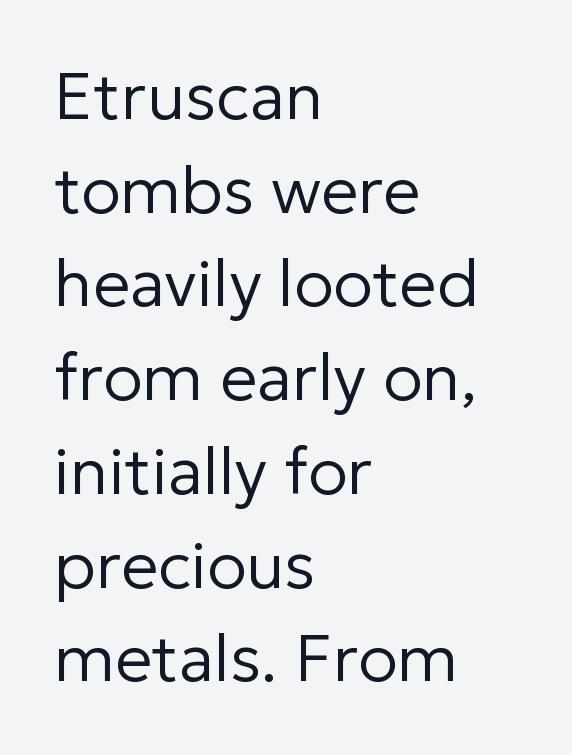
The line-height multiplier appears to be the usual default. This rendering leaves character spacing at its baseline value. Descenders are the only things crossing below the line. Classification — sans serif. Varying glyph widths throughout — classic text-font behaviour.
